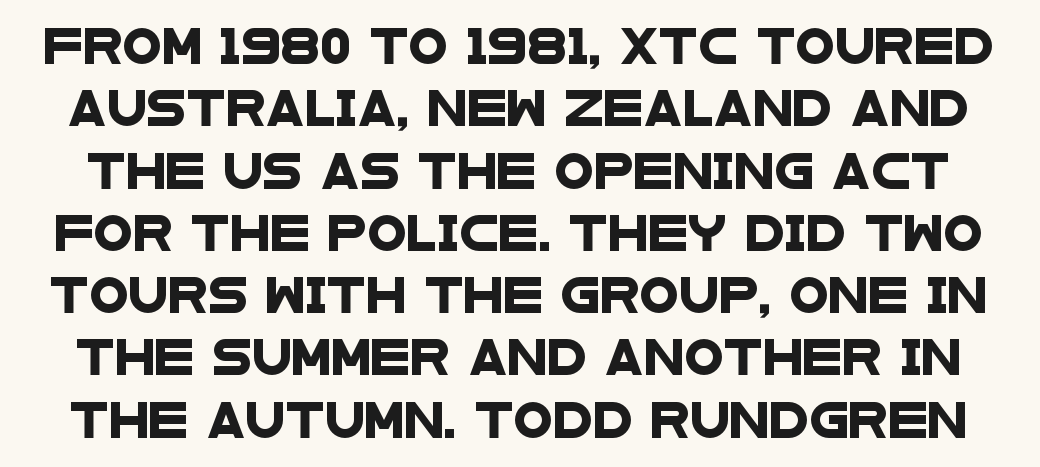
Q: Is the typeface a serif or a sans-serif typeface? A: Sans-serif.
Q: Is the text underlined? A: No.
Q: Is the spacing between letters normal or unusually wide? A: Normal.
Q: Width (condensed, normal, or wide)? A: Wide.
Q: Stroke contrast? A: Low.
Q: x-height? A: Large.
Q: Monospaced? A: No.
